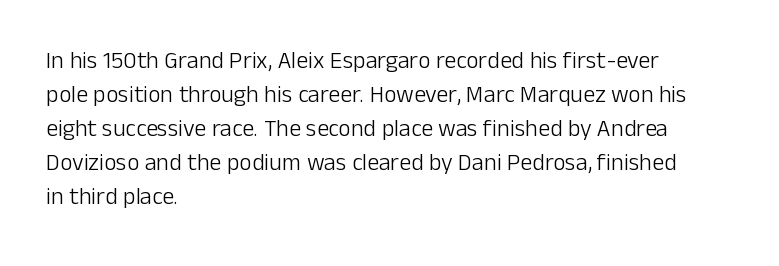
{"italic": "no", "bold": "no", "underline": "no", "align": "left", "line_spacing": "normal", "line_spacing_ratio": 1.42, "letter_spacing": "normal", "letter_spacing_em": 0.0, "glyph_px": 24}
